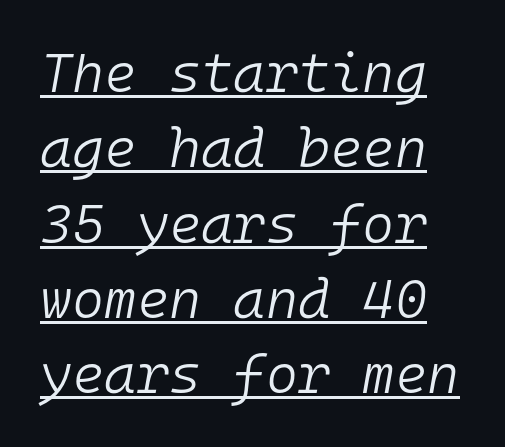
The typeface has the unassuming heft of standard copy or less. Check the space under the baseline: a stroke is drawn there. Slant detected: the letters are inclined. Line spacing here is normal. The line texture is even and compact thanks to regular tracking. Spacing verdict: monospaced, one width for all characters.
